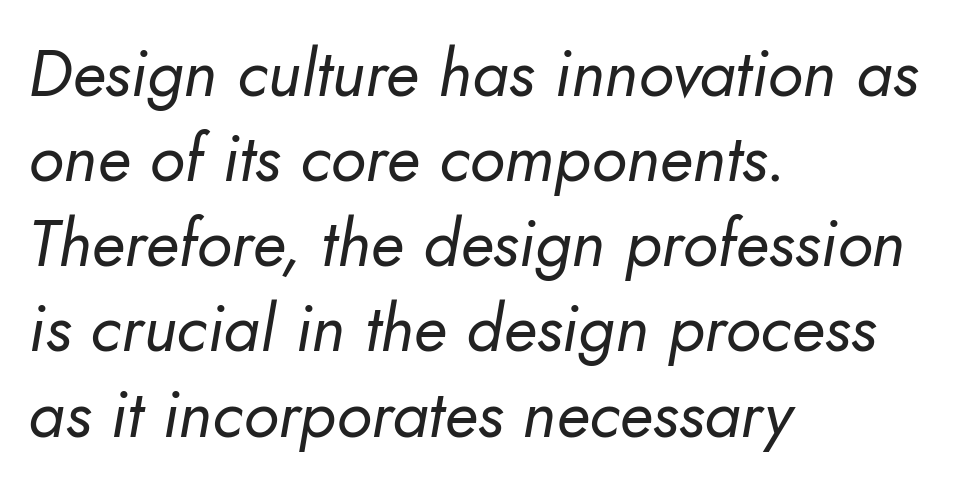
Q: Is the text bold? A: No.
Q: Is the text italic (slanted)? A: Yes, it leans right by about 10 degrees.
Q: Is the text underlined? A: No.
Q: How is the paragraph aligned? A: Left-aligned.
Q: Is the spacing between letters normal or unusually wide? A: Normal.
Q: Is the spacing between lines tight, normal or loose? A: Normal.
Q: Width (condensed, normal, or wide)? A: Normal.
Q: Stroke contrast? A: Low.
Q: x-height? A: Small.
Q: Monospaced? A: No.
